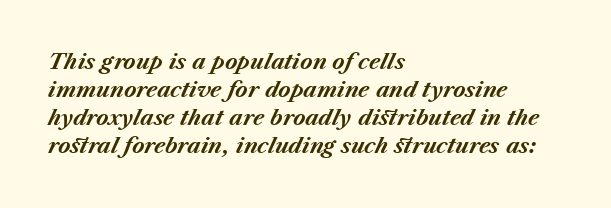
The image shows 21 px bold type, italic (leaning right); set left-aligned, normal line spacing (1.34x), normal letter spacing, not underlined.
